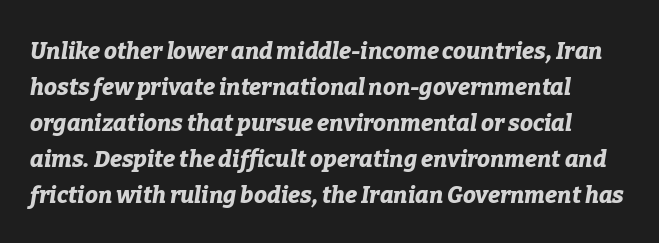
The image shows 23 px bold type, italic (leaning right); set normal line spacing (1.57x), normal letter spacing, not underlined.
